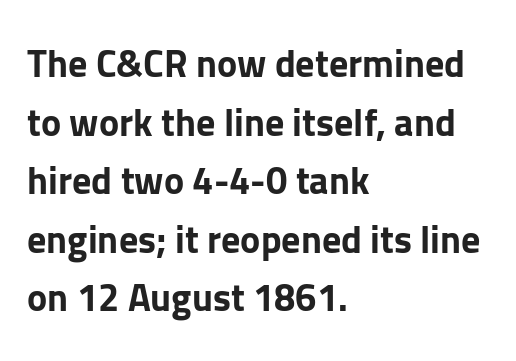
Q: Is the text bold? A: Yes.
Q: Is the text italic (slanted)? A: No, it is upright.
Q: Is the typeface a serif or a sans-serif typeface? A: Sans-serif.
Q: Is the text underlined? A: No.
Q: How is the paragraph aligned? A: Left-aligned.
Q: Is the spacing between letters normal or unusually wide? A: Normal.
Q: Is the spacing between lines tight, normal or loose? A: Normal.
Q: Width (condensed, normal, or wide)? A: Normal.
Q: Stroke contrast? A: Low.
Q: x-height? A: Medium.
Q: Monospaced? A: No.
